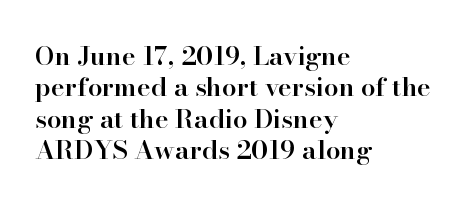
The image shows 26 px text type, upright; set left-aligned, line spacing 1.21x, normal letter spacing, not underlined.
